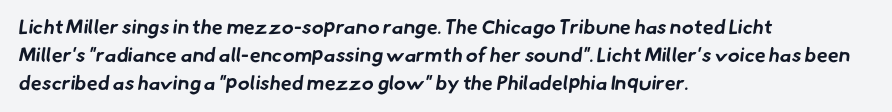
The image shows 20 px bold type; set left-aligned, normal line spacing (1.39x), normal letter spacing, not underlined.
